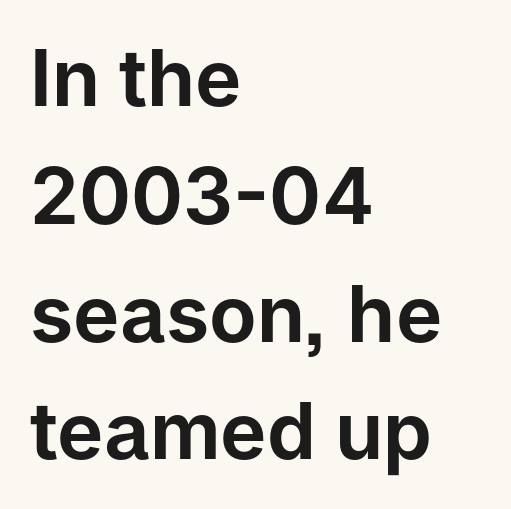
Q: Is the text italic (slanted)? A: No, it is upright.
Q: Is the typeface a serif or a sans-serif typeface? A: Sans-serif.
Q: Is the text underlined? A: No.
Q: How is the paragraph aligned? A: Left-aligned.
Q: Is the spacing between letters normal or unusually wide? A: Normal.
Q: Is the spacing between lines tight, normal or loose? A: Normal.
Q: Width (condensed, normal, or wide)? A: Normal.
Q: Stroke contrast? A: Low.
Q: x-height? A: Medium.
Q: Monospaced? A: No.
